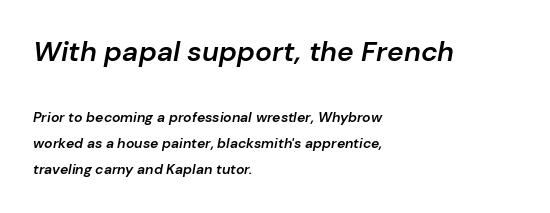
I'd describe the lettering as semibold — firm but not a full bold. The zone under the glyphs is completely vacant. The rendering keeps characters at their native spacing. The passage shown leans; its letterforms are oblique.
